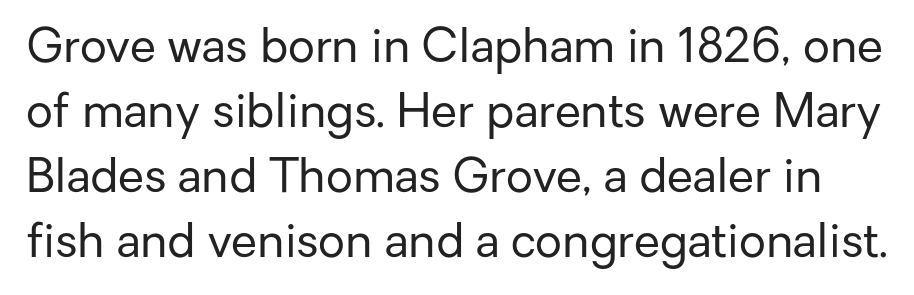
Stroke terminals: plain, sans-serif. The space beneath each line is pristine and unruled. Italic: no, the glyphs are upright roman. Is the stroke heavy? The answer is a plain regular-or-lighter.
